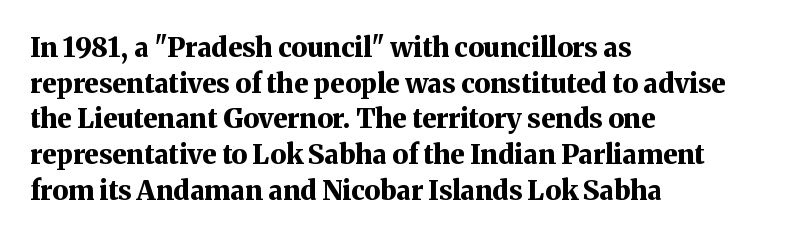
A typesetter would call this leading conventional body-copy spacing. Standard letterfit; no display-style spreading of the glyphs. The axis of the letterforms is exactly vertical. Typeset ragged right — the left edge is the straight one. Clear beneath every line of the passage. Each glyph is drawn with heavy, bold strokes.
